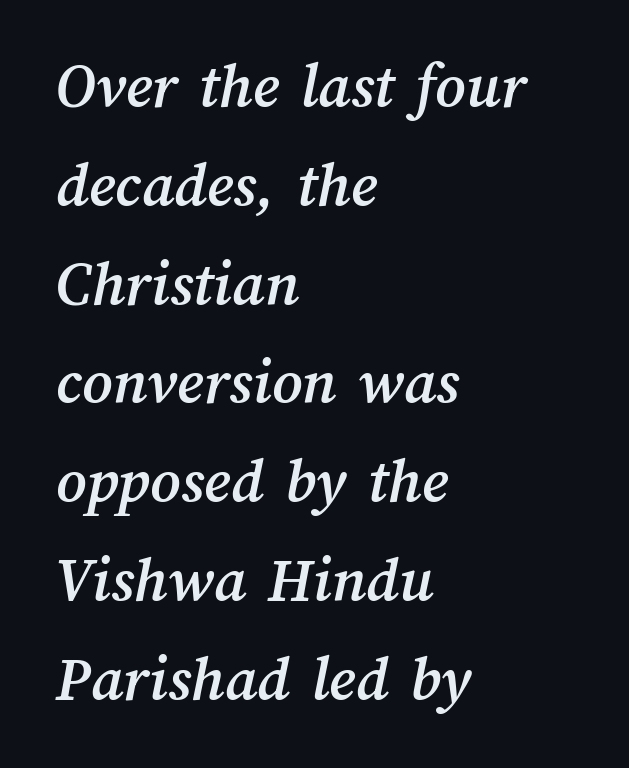
The image shows 65 px text type; set left-aligned, normal line spacing (1.52x), normal letter spacing, not underlined; medium stroke contrast and a medium x-height.
